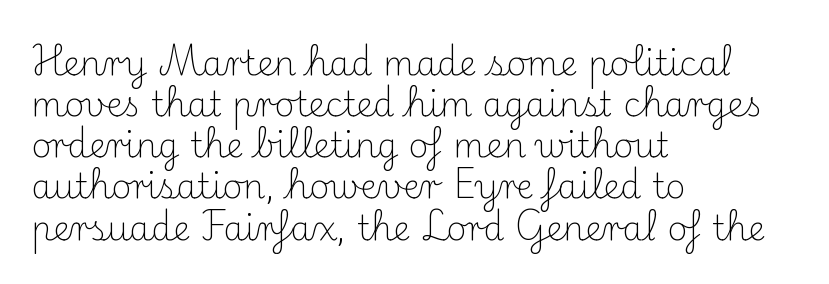
{"serif": "yes", "italic": "no", "bold": "no", "weight": "light", "width": "normal", "stroke_contrast": "medium", "x_height": "small", "monospaced": "no", "underline": "no", "align": "left", "line_spacing_ratio": 1.21, "letter_spacing": "normal", "letter_spacing_em": 0.0, "glyph_px": 34}
